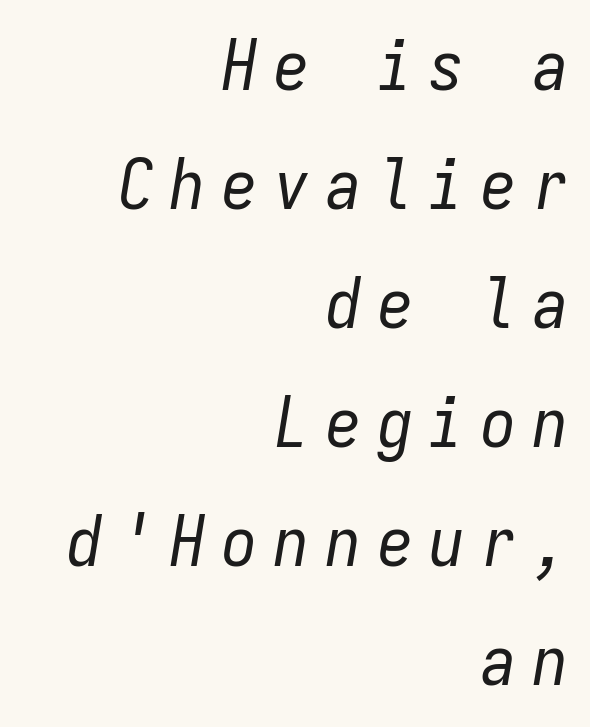
{"italic": "yes", "lean": "right", "slant_degrees": 9, "bold": "no", "weight": "regular", "width": "condensed", "stroke_contrast": "low", "x_height": "medium", "monospaced": "yes", "underline": "no", "align": "right", "line_spacing": "normal", "line_spacing_ratio": 1.7, "letter_spacing": "wide", "letter_spacing_em": 0.24, "glyph_px": 70}
